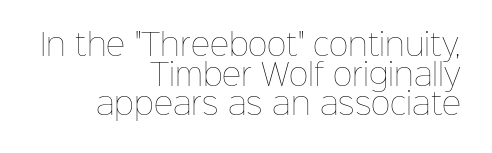
The image shows 30 px thin type, upright; set right-aligned, tight line spacing (0.99x), normal letter spacing, not underlined; low stroke contrast and a medium x-height.
